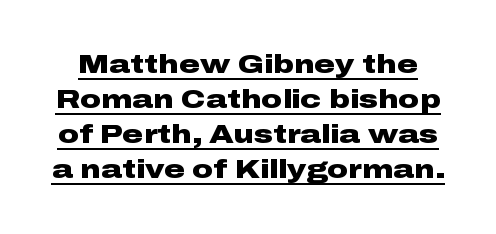
The image shows 26 px bold type, upright; set normal line spacing (1.34x), normal letter spacing, underlined.
